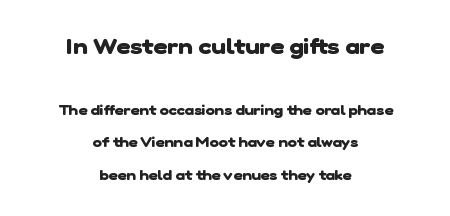
Q: Is the text bold? A: Yes.
Q: Is the text underlined? A: No.
Q: How is the paragraph aligned? A: Centered.
Q: Is the spacing between letters normal or unusually wide? A: Normal.
Q: Is the spacing between lines tight, normal or loose? A: Loose.
Q: Which block of text is set in a larger size, the first (top) or the second (bottom)? A: The first (top) one.
